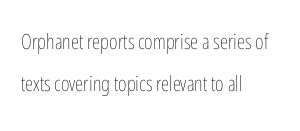
Q: Is the text bold? A: No.
Q: Is the text italic (slanted)? A: No, it is upright.
Q: Is the text underlined? A: No.
Q: How is the paragraph aligned? A: Left-aligned.
Q: Is the spacing between letters normal or unusually wide? A: Normal.
Q: Is the spacing between lines tight, normal or loose? A: Loose.
